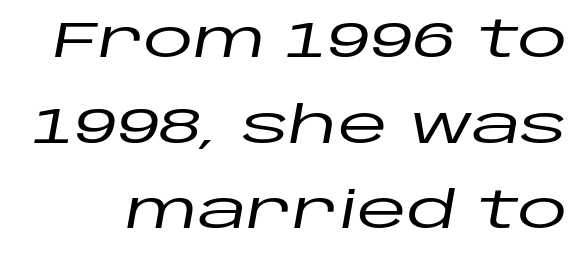
Q: Is the text italic (slanted)? A: Yes, it leans right by about 10 degrees.
Q: Is the text underlined? A: No.
Q: Is the spacing between letters normal or unusually wide? A: Normal.
Q: Is the spacing between lines tight, normal or loose? A: Normal.
Q: Width (condensed, normal, or wide)? A: Wide.
Q: Stroke contrast? A: Low.
Q: x-height? A: Large.
Q: Monospaced? A: No.
